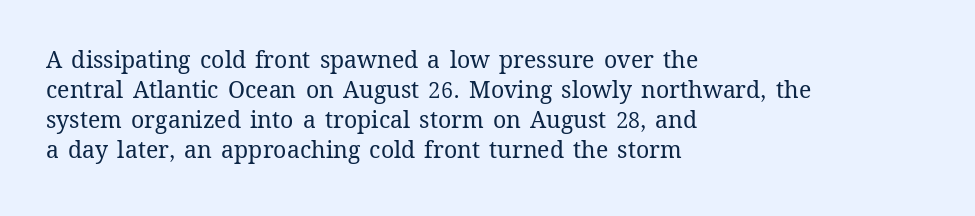
The image shows 23 px text type, upright; set left-aligned, normal line spacing (1.3x), normal letter spacing, not underlined.
